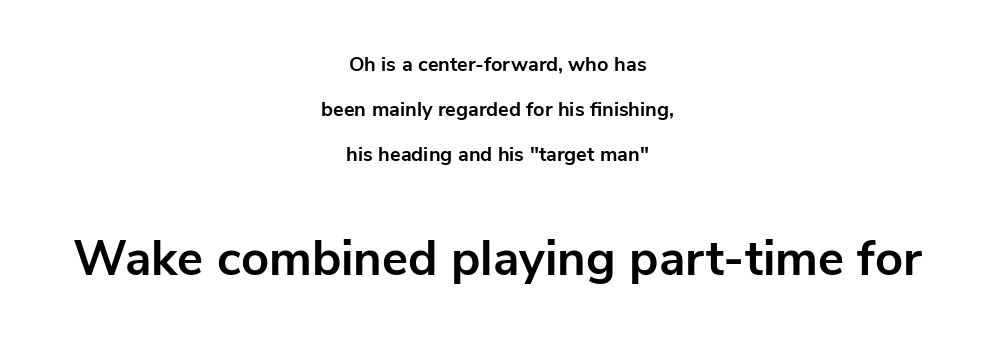
Compared with a flush-left layout, this one balances lines on the center instead. These lines were composed using upright roman letters. The vertical gap from one line to the next is large. A sans-serif font was chosen for this passage. The face used here is proportionally spaced, like ordinary book or web type. Larger block? The one below; the one above is distinctly smaller.
